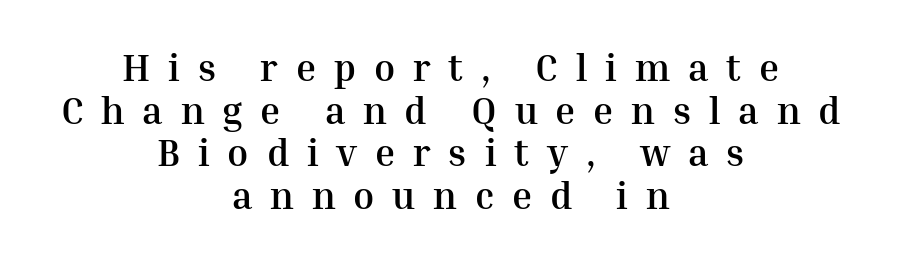
{"serif": "yes", "italic": "no", "bold": "yes", "weight": "semibold", "width": "normal", "stroke_contrast": "medium", "x_height": "medium", "monospaced": "no", "underline": "no", "align": "center", "line_spacing": "tight", "line_spacing_ratio": 1.12, "letter_spacing": "wide", "letter_spacing_em": 0.47, "glyph_px": 38}
